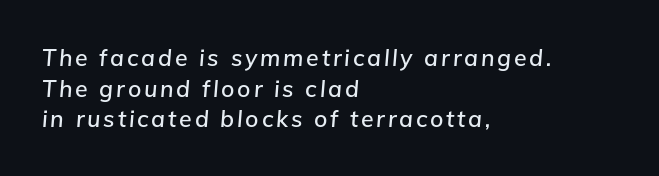
Q: Is the text italic (slanted)? A: Yes, it leans right by about 5 degrees.
Q: Is the text underlined? A: No.
Q: How is the paragraph aligned? A: Left-aligned.
Q: Is the spacing between lines tight, normal or loose? A: Normal.
